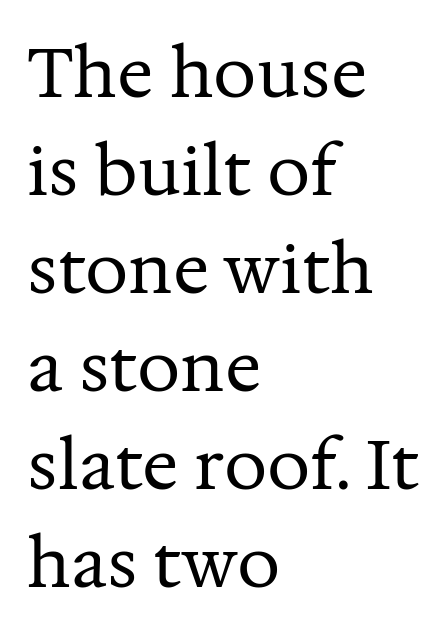
The image shows 68 px regular-weight serif type, upright; set left-aligned, normal line spacing (1.44x), normal letter spacing, not underlined; medium stroke contrast and a medium x-height.
